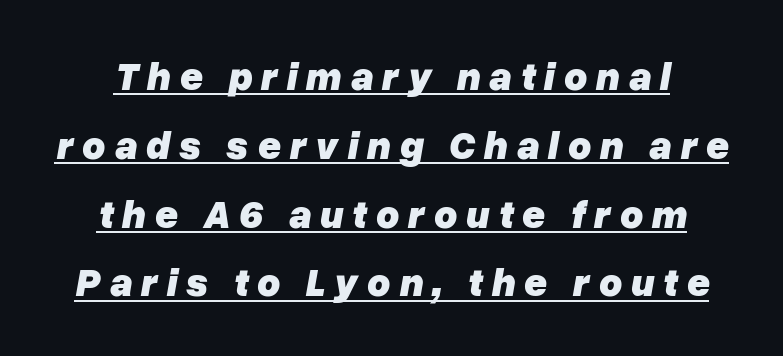
{"italic": "yes", "lean": "right", "slant_degrees": 10, "bold": "yes", "weight": "heavy", "width": "normal", "stroke_contrast": "low", "x_height": "medium", "monospaced": "no", "underline": "yes", "line_spacing_ratio": 1.72, "letter_spacing": "wide", "letter_spacing_em": 0.21, "glyph_px": 40}
